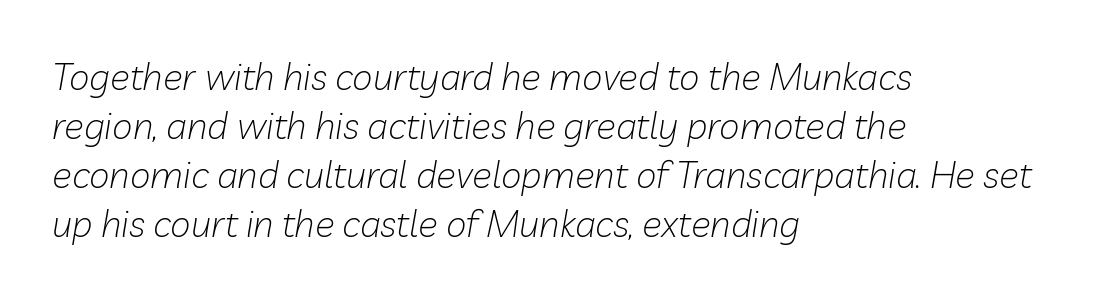
The image shows 37 px light type, italic (leaning right); set left-aligned, normal line spacing (1.32x), normal letter spacing, not underlined; low stroke contrast and a medium x-height.
